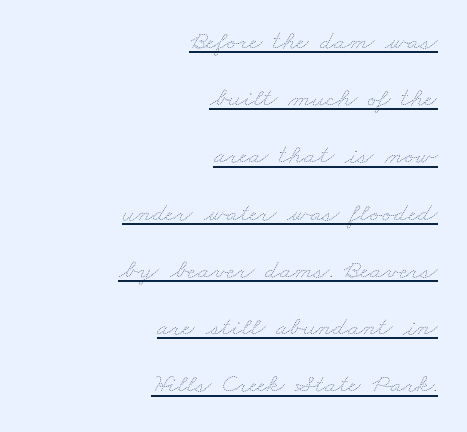
The block of text is sparse from top to bottom, with ample space between rows. These characters rest on top of a visible drawn line. Layout note: lines flush right. Caption: standard tracking, unaltered. The weight would be labelled regular, book, light, or lighter still.
